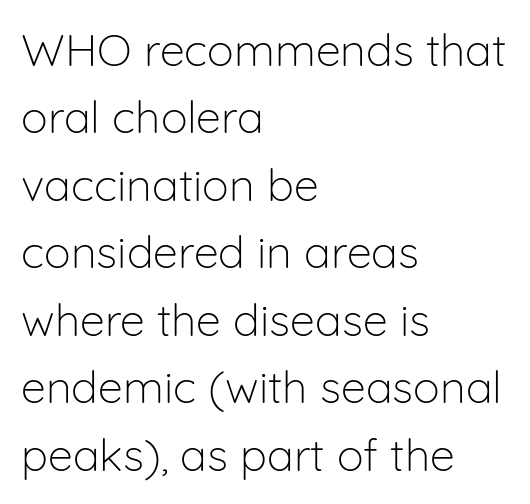
Q: Is the text bold? A: No.
Q: Is the text italic (slanted)? A: No, it is upright.
Q: Is the typeface a serif or a sans-serif typeface? A: Sans-serif.
Q: Is the text underlined? A: No.
Q: How is the paragraph aligned? A: Left-aligned.
Q: Is the spacing between letters normal or unusually wide? A: Normal.
Q: Is the spacing between lines tight, normal or loose? A: Normal.
Q: Width (condensed, normal, or wide)? A: Normal.
Q: Stroke contrast? A: Low.
Q: x-height? A: Medium.
Q: Monospaced? A: No.
